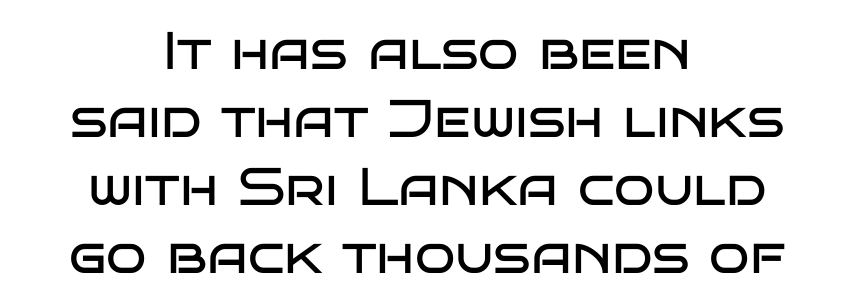
Each line is balanced around a shared central axis. In terms of leading, this rendering sits right in the middle. These lines are rendered in a variable-pitch font. Compared with a typical body face, this is equally light or lighter still. This rendering features lettering with no underline. The axis of the letterforms is exactly vertical.
